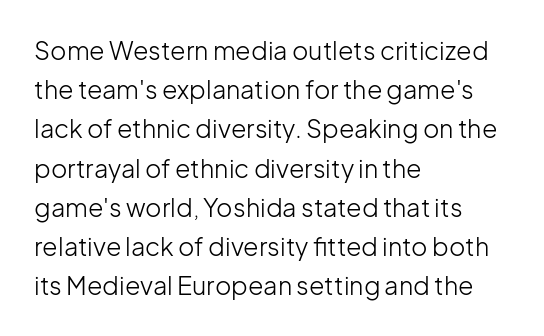
Q: Is the text bold? A: No.
Q: Is the text italic (slanted)? A: No, it is upright.
Q: Is the text underlined? A: No.
Q: How is the paragraph aligned? A: Left-aligned.
Q: Is the spacing between letters normal or unusually wide? A: Normal.
Q: Is the spacing between lines tight, normal or loose? A: Normal.
